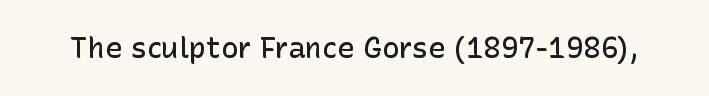
The image shows 29 px semibold sans-serif type, upright; set normal letter spacing, not underlined; low stroke contrast and a medium x-height.
